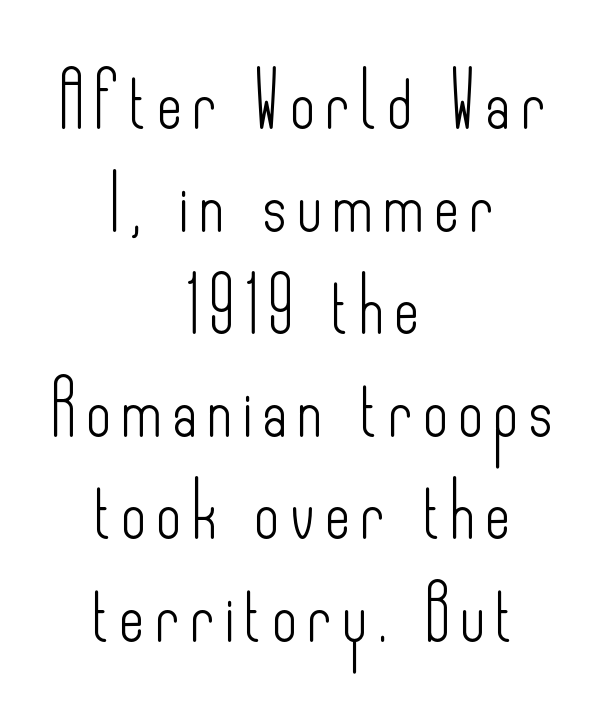
{"serif": "no", "italic": "no", "bold": "no", "weight": "light", "width": "condensed", "stroke_contrast": "low", "x_height": "small", "monospaced": "no", "underline": "no", "align": "center", "line_spacing": "loose", "line_spacing_ratio": 1.9, "glyph_px": 54}
